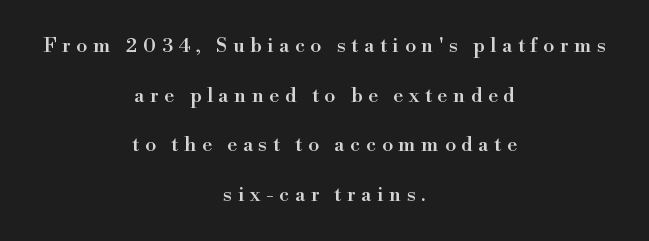
Q: Is the text italic (slanted)? A: No, it is upright.
Q: Is the text underlined? A: No.
Q: How is the paragraph aligned? A: Centered.
Q: Is the spacing between letters normal or unusually wide? A: Unusually wide.
Q: Is the spacing between lines tight, normal or loose? A: Loose.
